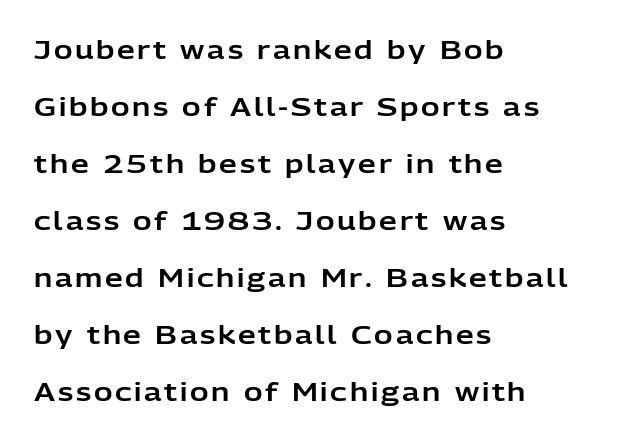
Q: Is the text italic (slanted)? A: No, it is upright.
Q: Is the text underlined? A: No.
Q: How is the paragraph aligned? A: Left-aligned.
Q: Is the spacing between lines tight, normal or loose? A: Loose.
